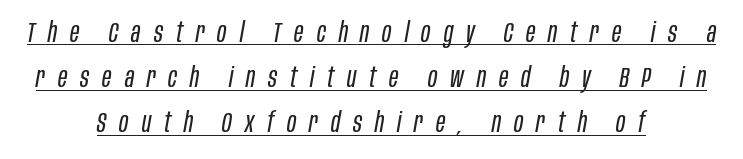
{"italic": "yes", "lean": "right", "slant_degrees": 10, "bold": "no", "weight": "regular", "width": "condensed", "stroke_contrast": "low", "x_height": "large", "monospaced": "no", "underline": "yes", "align": "center", "line_spacing": "normal", "line_spacing_ratio": 1.61, "letter_spacing": "wide", "letter_spacing_em": 0.46, "glyph_px": 28}
